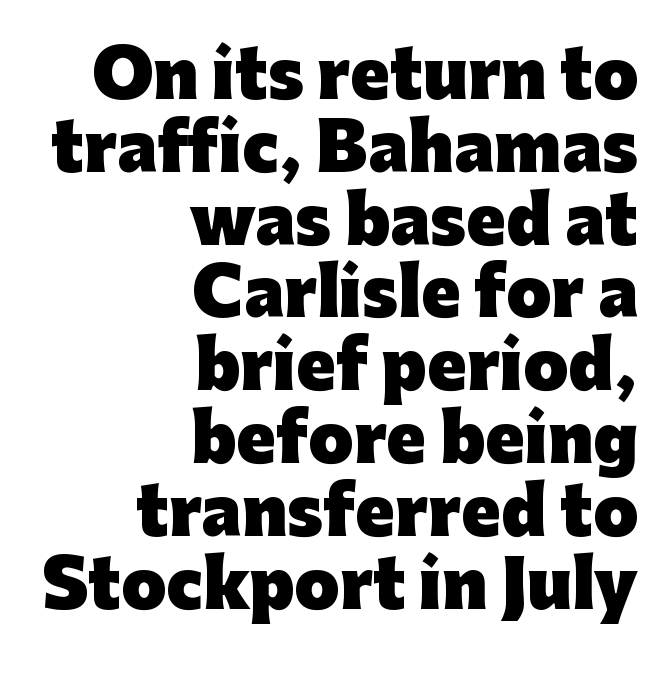
Examine the stroke ends and you'll find no serifs. Quick note: interline space is minimal. One-word summary of the alignment: right. Check under the words: just untouched page.
